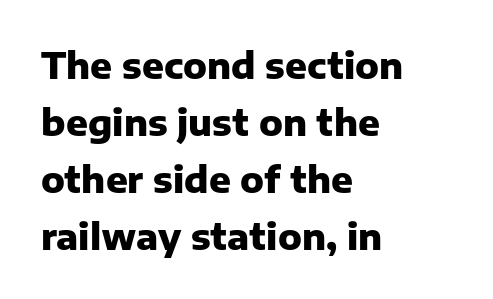
{"serif": "no", "italic": "no", "bold": "yes", "weight": "heavy", "width": "normal", "stroke_contrast": "low", "x_height": "medium", "monospaced": "no", "underline": "no", "align": "left", "line_spacing": "normal", "line_spacing_ratio": 1.58, "letter_spacing": "normal", "letter_spacing_em": 0.0, "glyph_px": 36}
